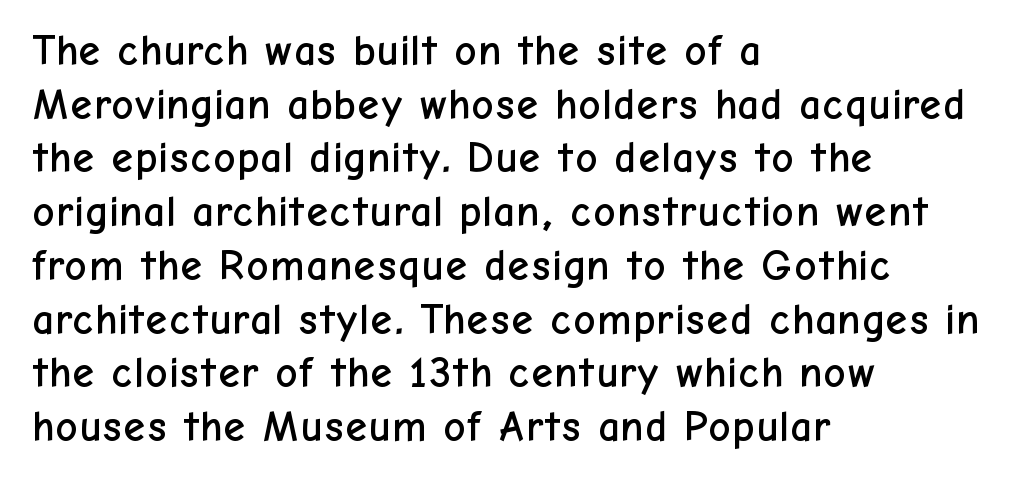
Q: Is the text italic (slanted)? A: No, it is upright.
Q: Is the typeface a serif or a sans-serif typeface? A: Sans-serif.
Q: Is the text underlined? A: No.
Q: How is the paragraph aligned? A: Left-aligned.
Q: Is the spacing between letters normal or unusually wide? A: Normal.
Q: Is the spacing between lines tight, normal or loose? A: Normal.
Q: Width (condensed, normal, or wide)? A: Normal.
Q: Stroke contrast? A: Low.
Q: x-height? A: Medium.
Q: Monospaced? A: No.
